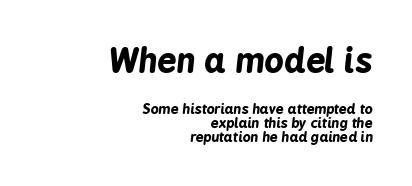
The space beneath each line is pristine and unruled. A dark, heavy texture on the line: the type is bold. Proportional: the letters do not fall into vertical columns. The letters sit at their default tracking, neither squeezed nor spread.
